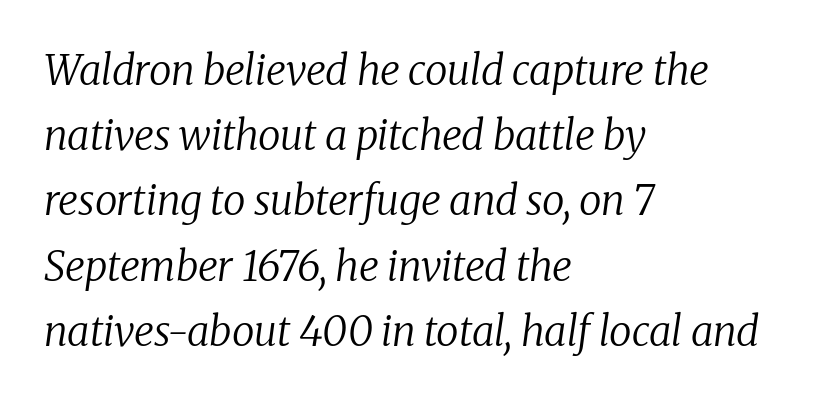
{"serif": "yes", "italic": "yes", "lean": "right", "slant_degrees": 8, "bold": "no", "weight": "regular", "width": "normal", "stroke_contrast": "low", "x_height": "medium", "monospaced": "no", "underline": "no", "align": "left", "line_spacing": "normal", "line_spacing_ratio": 1.59, "letter_spacing": "normal", "letter_spacing_em": 0.0, "glyph_px": 41}
